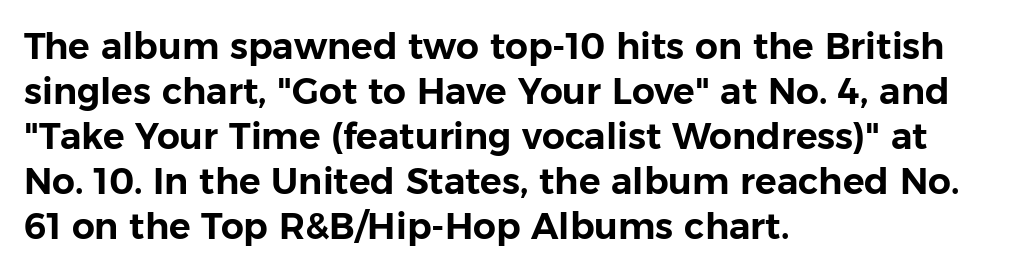
{"serif": "no", "italic": "no", "width": "normal", "stroke_contrast": "low", "x_height": "medium", "monospaced": "no", "underline": "no", "align": "left", "line_spacing": "normal", "line_spacing_ratio": 1.25, "letter_spacing": "normal", "letter_spacing_em": 0.0, "glyph_px": 36}
